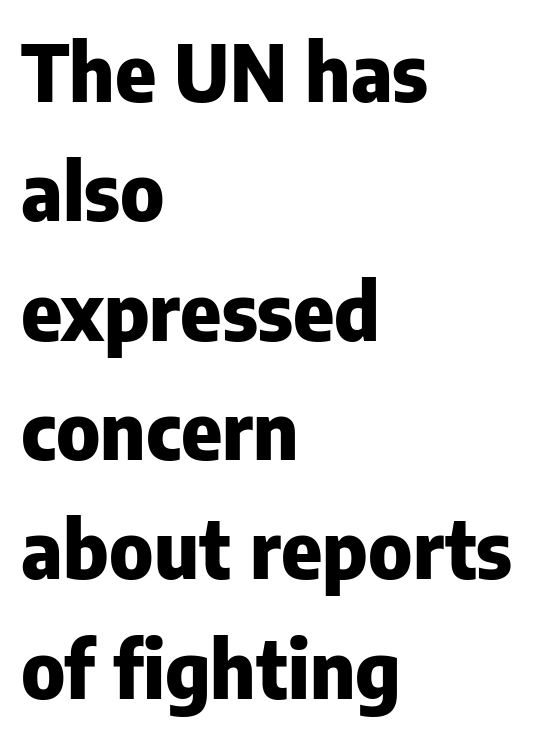
{"serif": "no", "italic": "no", "bold": "yes", "weight": "heavy", "width": "normal", "stroke_contrast": "low", "x_height": "medium", "monospaced": "no", "underline": "no", "align": "left", "line_spacing": "normal", "line_spacing_ratio": 1.53, "letter_spacing": "normal", "letter_spacing_em": 0.0, "glyph_px": 78}
